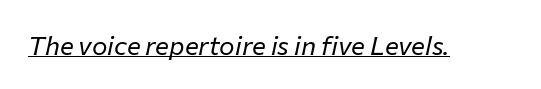
Q: Is the text bold? A: No.
Q: Is the text italic (slanted)? A: Yes, it leans right by about 12 degrees.
Q: Is the text underlined? A: Yes.
Q: Is the spacing between letters normal or unusually wide? A: Normal.
